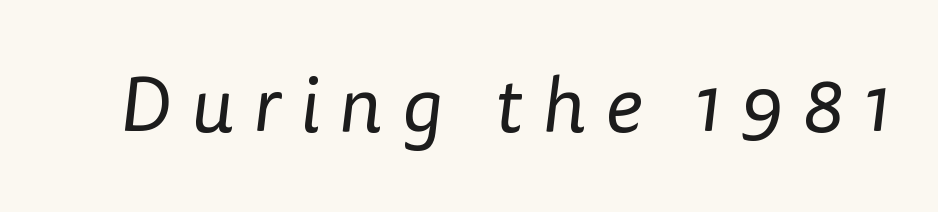
{"serif": "no", "bold": "no", "weight": "regular", "width": "normal", "stroke_contrast": "low", "x_height": "medium", "monospaced": "no", "underline": "no", "letter_spacing": "wide", "letter_spacing_em": 0.25, "glyph_px": 78}
